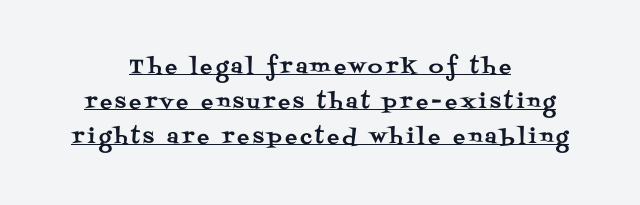
The rendering positions every line midway between the sides. Compared with undecorated copy, this sample adds a rule below the words. These lines were composed using upright roman letters.
